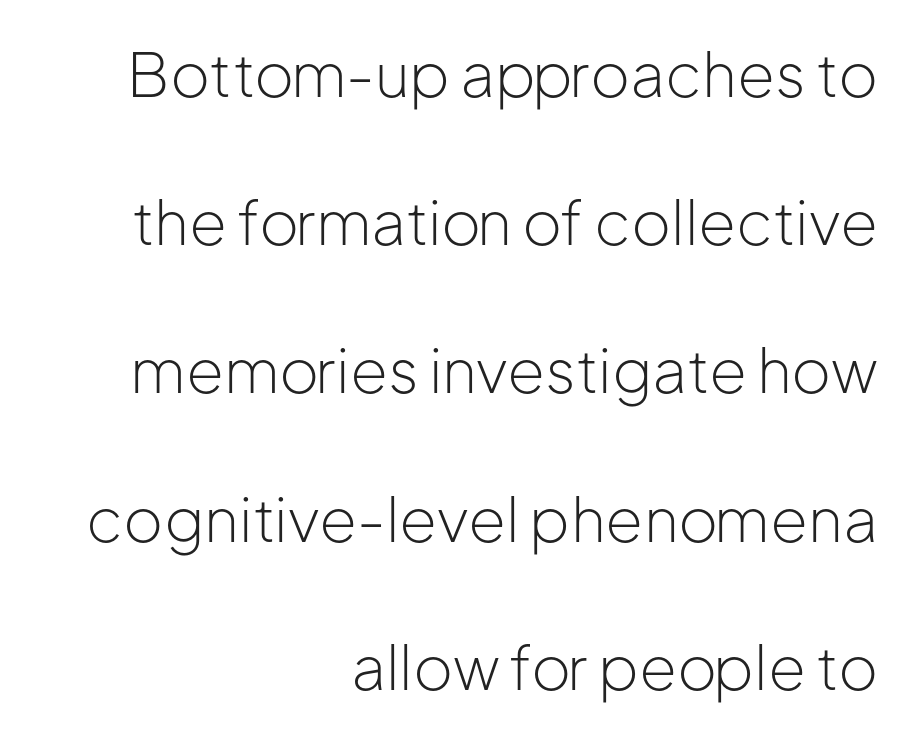
Honestly, the rows look like they've been pulled way apart. Stroke terminals: plain, sans-serif. Italic? Not at all — the glyphs are vertical. The paragraph shown leans on its right margin.
